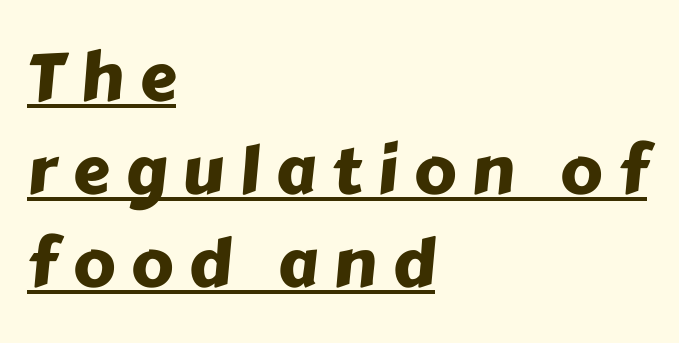
The image shows 66 px sans-serif type; set left-aligned, normal line spacing (1.41x), unusually wide letter spacing (+0.24 em), underlined; low stroke contrast and a medium x-height.
